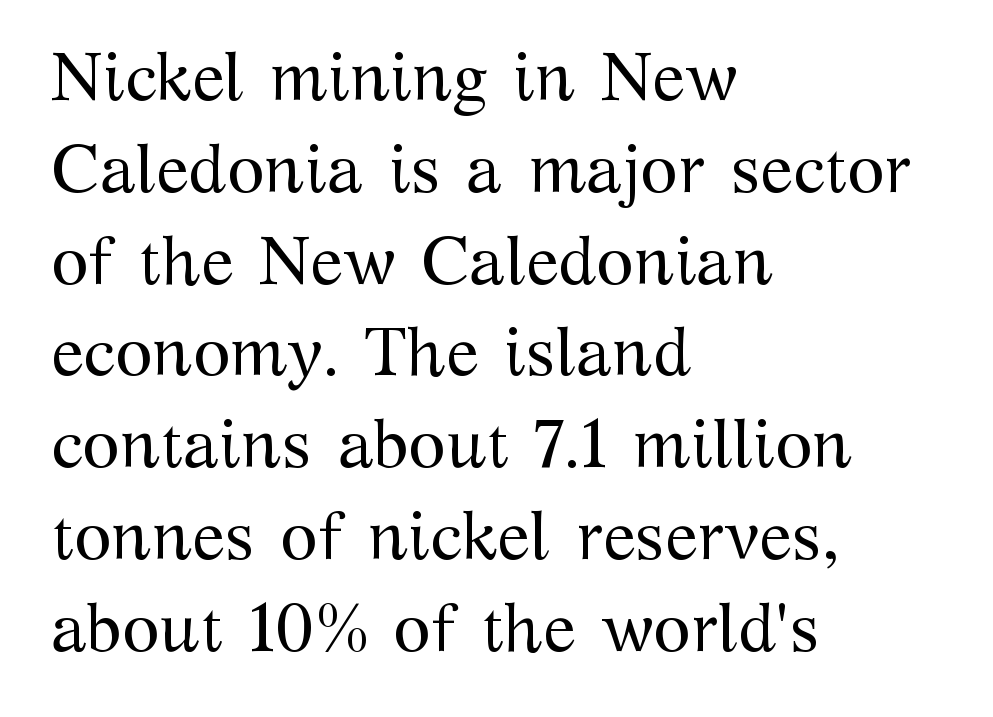
Q: Is the text bold? A: No.
Q: Is the text italic (slanted)? A: No, it is upright.
Q: Is the typeface a serif or a sans-serif typeface? A: Serif.
Q: Is the text underlined? A: No.
Q: How is the paragraph aligned? A: Left-aligned.
Q: Is the spacing between letters normal or unusually wide? A: Normal.
Q: Is the spacing between lines tight, normal or loose? A: Normal.
Q: Width (condensed, normal, or wide)? A: Normal.
Q: Stroke contrast? A: Medium.
Q: x-height? A: Medium.
Q: Monospaced? A: No.
